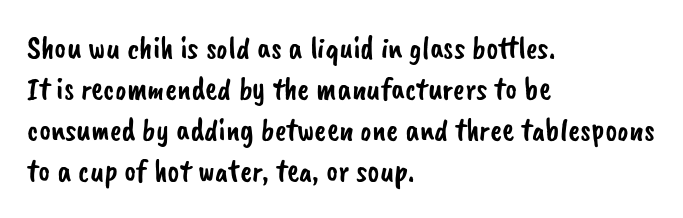
The image shows 32 px sans-serif type; set left-aligned, normal line spacing (1.28x), normal letter spacing, not underlined; low stroke contrast and a small x-height.
